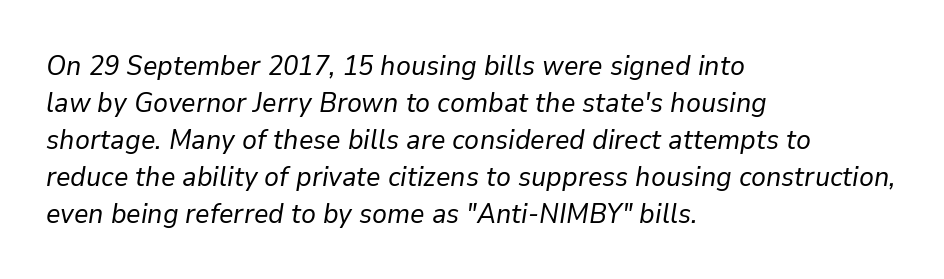
No extra tracking has been applied to these lines. These lines are rendered in a variable-pitch font. When letters slant like this, we call the style italic. Honestly, the row spacing looks completely unremarkable. Heaviness? Minimal to ordinary, like unemphasized prose. The baseline area is clear.
